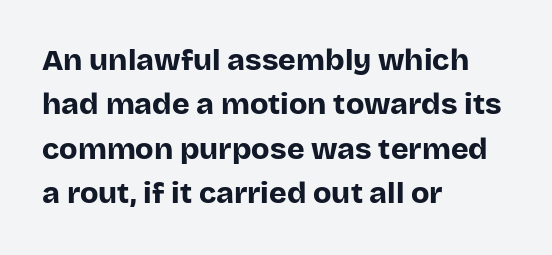
{"serif": "no", "italic": "no", "bold": "yes", "weight": "bold", "width": "normal", "stroke_contrast": "low", "x_height": "large", "monospaced": "no", "underline": "no", "align": "left", "line_spacing": "normal", "line_spacing_ratio": 1.48, "letter_spacing": "normal", "letter_spacing_em": 0.0, "glyph_px": 30}
